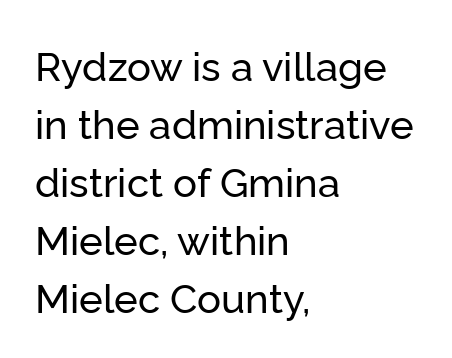
Each word holds together tightly as a unit, with standard inter-letter gaps. The face used here is a sans, in the tradition of grotesques and geometrics. Think of a printed novel: that variable character pitch is what you see here. The space directly below the letters is spotless. Every stem runs plumb, perpendicular to the baseline. Summary of vertical rhythm: regular, with standard interline spacing.
